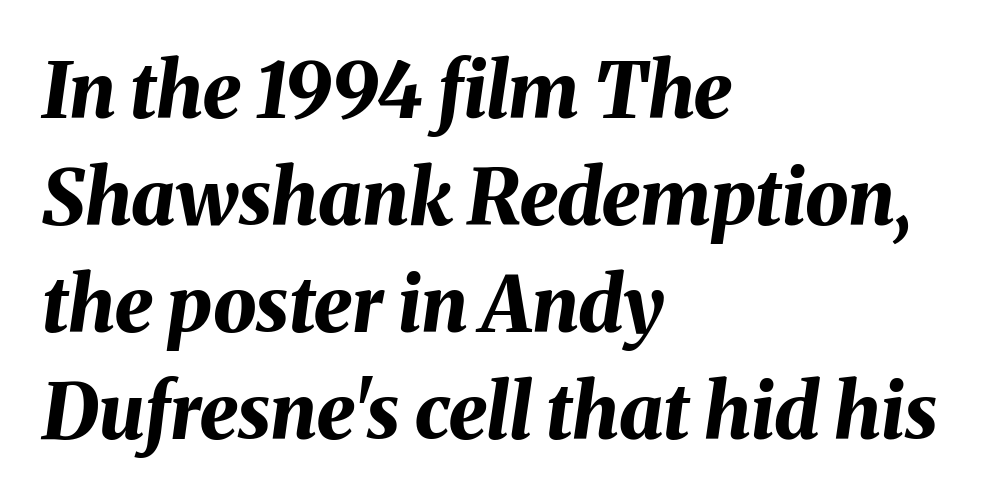
{"italic": "yes", "lean": "right", "slant_degrees": 8, "bold": "yes", "weight": "bold", "width": "normal", "stroke_contrast": "medium", "x_height": "medium", "monospaced": "no", "underline": "no", "align": "left", "line_spacing": "normal", "line_spacing_ratio": 1.39, "letter_spacing": "normal", "letter_spacing_em": 0.0, "glyph_px": 77}
